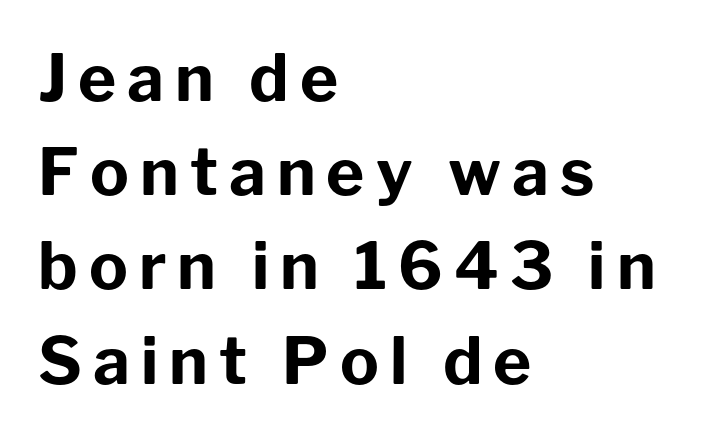
In terms of leading, this rendering sits right in the middle. Unlike a traditional serif, this face leaves its strokes unadorned. Line beginnings align vertically; line endings do not. Each glyph is drawn with heavy, bold strokes.
